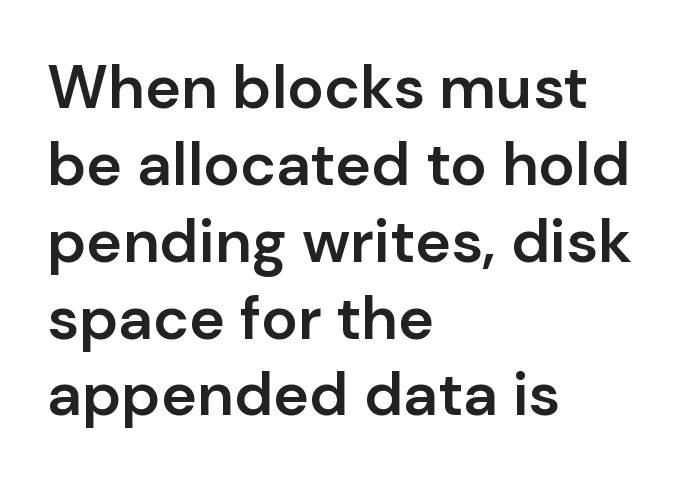
The image shows 61 px semibold sans-serif type, upright; set left-aligned, normal line spacing (1.26x), normal letter spacing, not underlined; low stroke contrast and a medium x-height.
